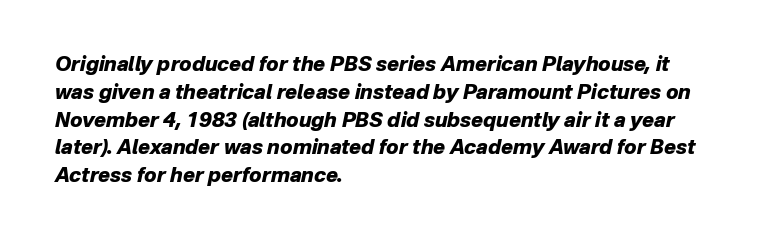
Q: Is the text bold? A: Yes.
Q: Is the text italic (slanted)? A: Yes, it leans right by about 12 degrees.
Q: Is the text underlined? A: No.
Q: How is the paragraph aligned? A: Left-aligned.
Q: Is the spacing between letters normal or unusually wide? A: Normal.
Q: Is the spacing between lines tight, normal or loose? A: Normal.
